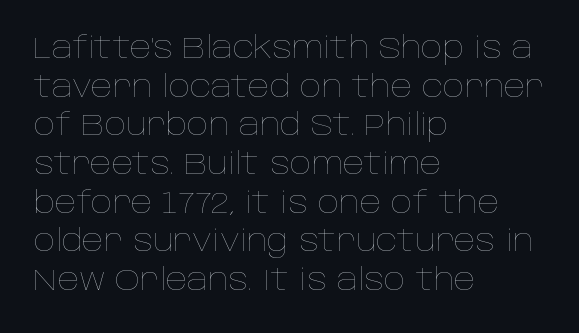
The image shows 30 px thin type, upright; set left-aligned, normal line spacing (1.29x), normal letter spacing, not underlined; low stroke contrast and a large x-height.
